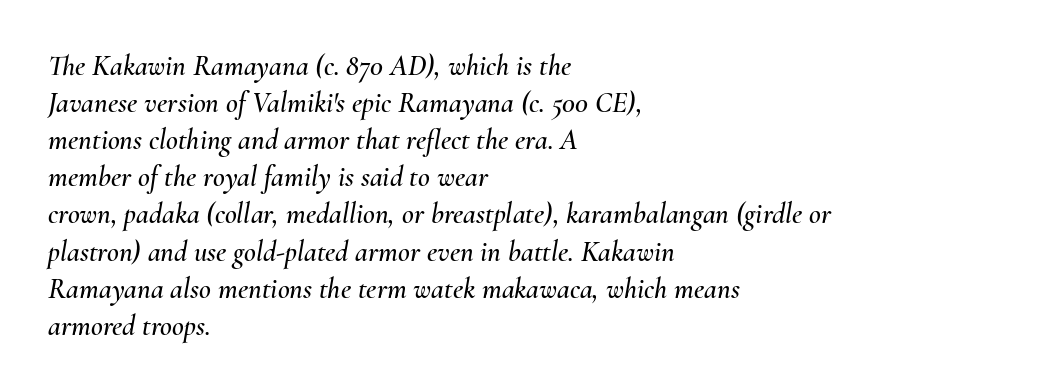
Q: Is the text italic (slanted)? A: Yes, it leans right by about 10 degrees.
Q: Is the text underlined? A: No.
Q: How is the paragraph aligned? A: Left-aligned.
Q: Is the spacing between letters normal or unusually wide? A: Normal.
Q: Is the spacing between lines tight, normal or loose? A: Normal.
Q: Width (condensed, normal, or wide)? A: Normal.
Q: Stroke contrast? A: Medium.
Q: x-height? A: Small.
Q: Monospaced? A: No.
